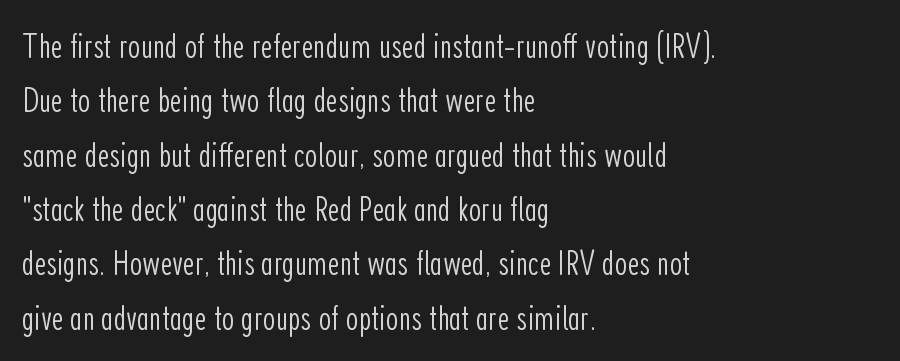
Q: Is the text bold? A: No.
Q: Is the text italic (slanted)? A: No, it is upright.
Q: Is the typeface a serif or a sans-serif typeface? A: Sans-serif.
Q: Is the text underlined? A: No.
Q: How is the paragraph aligned? A: Left-aligned.
Q: Is the spacing between letters normal or unusually wide? A: Normal.
Q: Is the spacing between lines tight, normal or loose? A: Normal.
Q: Width (condensed, normal, or wide)? A: Condensed.
Q: Stroke contrast? A: Low.
Q: x-height? A: Medium.
Q: Monospaced? A: No.
